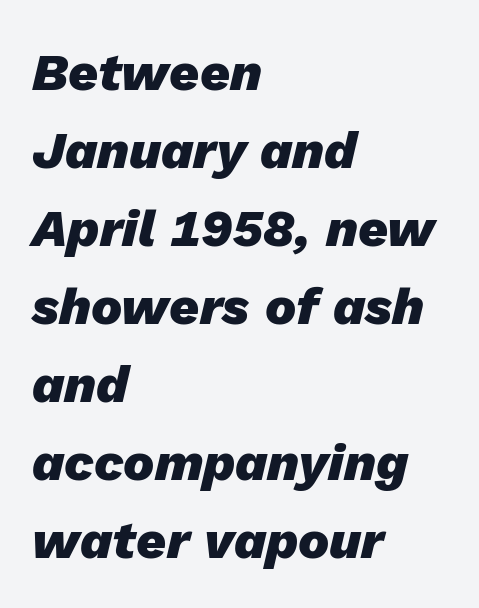
Q: Is the text bold? A: Yes.
Q: Is the text italic (slanted)? A: Yes, it leans right by about 13 degrees.
Q: Is the text underlined? A: No.
Q: How is the paragraph aligned? A: Left-aligned.
Q: Is the spacing between letters normal or unusually wide? A: Normal.
Q: Is the spacing between lines tight, normal or loose? A: Normal.
Q: Width (condensed, normal, or wide)? A: Normal.
Q: Stroke contrast? A: Low.
Q: x-height? A: Medium.
Q: Monospaced? A: No.
